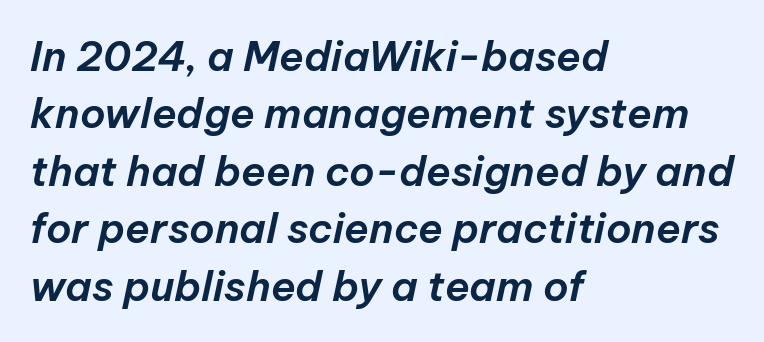
The image shows 41 px text type, italic (leaning right); set left-aligned, normal line spacing (1.4x), normal letter spacing, not underlined; low stroke contrast and a medium x-height.
